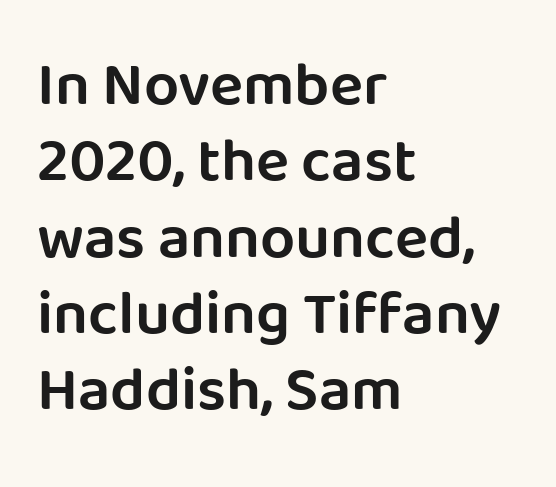
The image shows 62 px semibold sans-serif type, upright; set left-aligned, line spacing 1.23x, normal letter spacing, not underlined; low stroke contrast and a large x-height.
